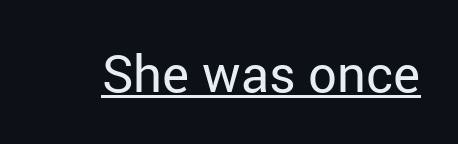
The rendering shows plain stroke endings on the letterforms — a sans-serif design. Posture: straight, roman, zero tilt. Is this a fixed-width face? No — the glyphs have proportional, varying widths. The letterforms sit at book weight or below.
